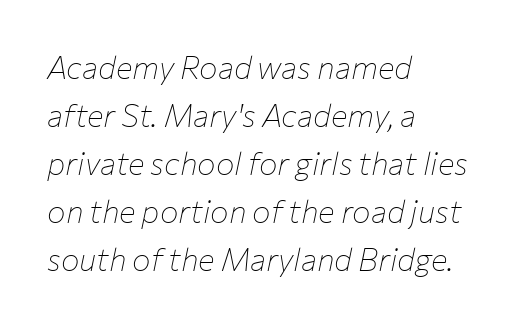
Q: Is the text bold? A: No.
Q: Is the text italic (slanted)? A: Yes, it leans right by about 12 degrees.
Q: Is the text underlined? A: No.
Q: How is the paragraph aligned? A: Left-aligned.
Q: Is the spacing between letters normal or unusually wide? A: Normal.
Q: Is the spacing between lines tight, normal or loose? A: Normal.
Q: Width (condensed, normal, or wide)? A: Normal.
Q: Stroke contrast? A: Low.
Q: x-height? A: Medium.
Q: Monospaced? A: No.
